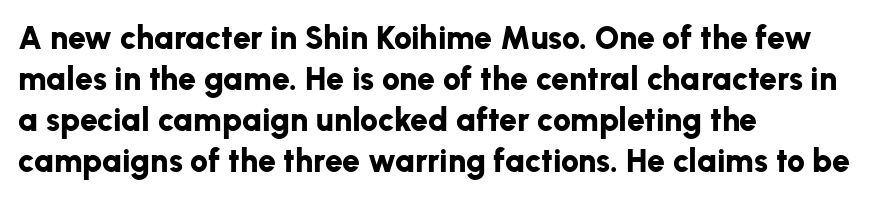
Q: Is the text bold? A: Yes.
Q: Is the text italic (slanted)? A: No, it is upright.
Q: Is the typeface a serif or a sans-serif typeface? A: Sans-serif.
Q: Is the text underlined? A: No.
Q: How is the paragraph aligned? A: Left-aligned.
Q: Is the spacing between letters normal or unusually wide? A: Normal.
Q: Is the spacing between lines tight, normal or loose? A: Normal.
Q: Width (condensed, normal, or wide)? A: Normal.
Q: Stroke contrast? A: Low.
Q: x-height? A: Medium.
Q: Monospaced? A: No.
